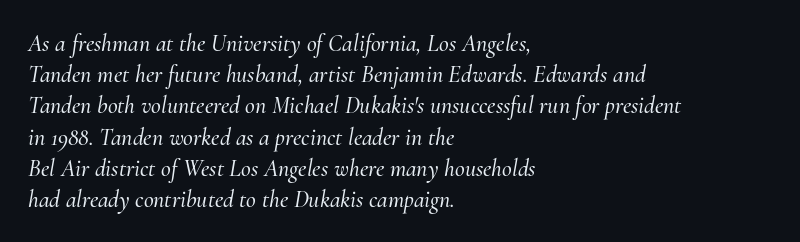
The passage shown has conventional tracking throughout. This sample is left-justified, so line endings fall wherever the words run out. The lines sit at an ordinary, default distance from one another. Check the space under the baseline: it is left empty. In terms of posture, this sample is oblique.
